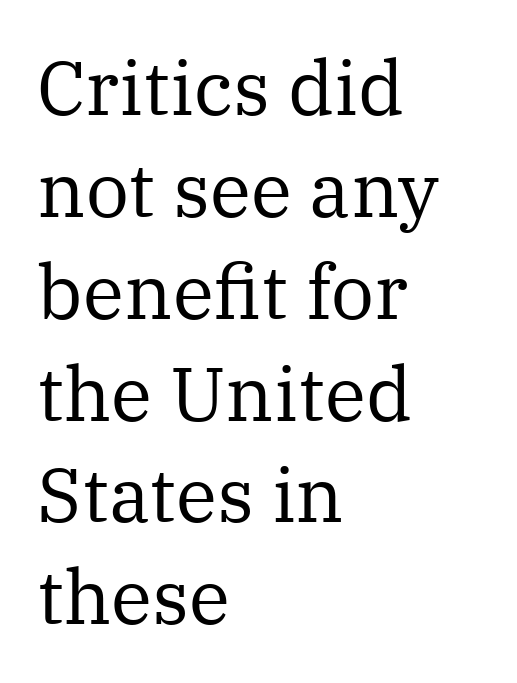
The image shows 76 px regular-weight serif type, upright; set left-aligned, normal line spacing (1.34x), normal letter spacing, not underlined; medium stroke contrast and a medium x-height.
